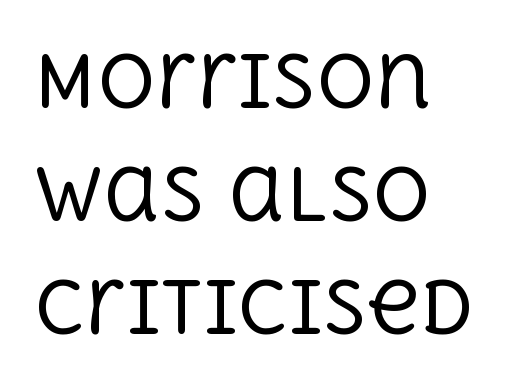
{"serif": "yes", "italic": "no", "bold": "no", "weight": "regular", "width": "normal", "x_height": "large", "monospaced": "no", "underline": "no", "align": "left", "line_spacing": "normal", "line_spacing_ratio": 1.57, "letter_spacing": "normal", "letter_spacing_em": 0.0, "glyph_px": 72}
